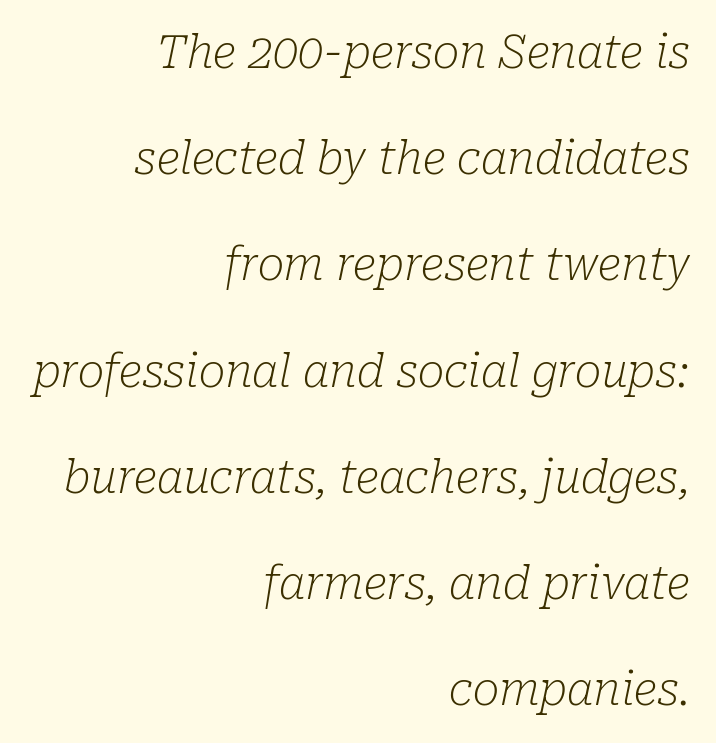
This is serif lettering, the kind often seen in printed books. This is oblique type, the kind used for emphasis or titles. This rendering features lettering with no underline. Heft: none added — not bold. This sample has the flowing, uneven cadence of proportional lettering.
